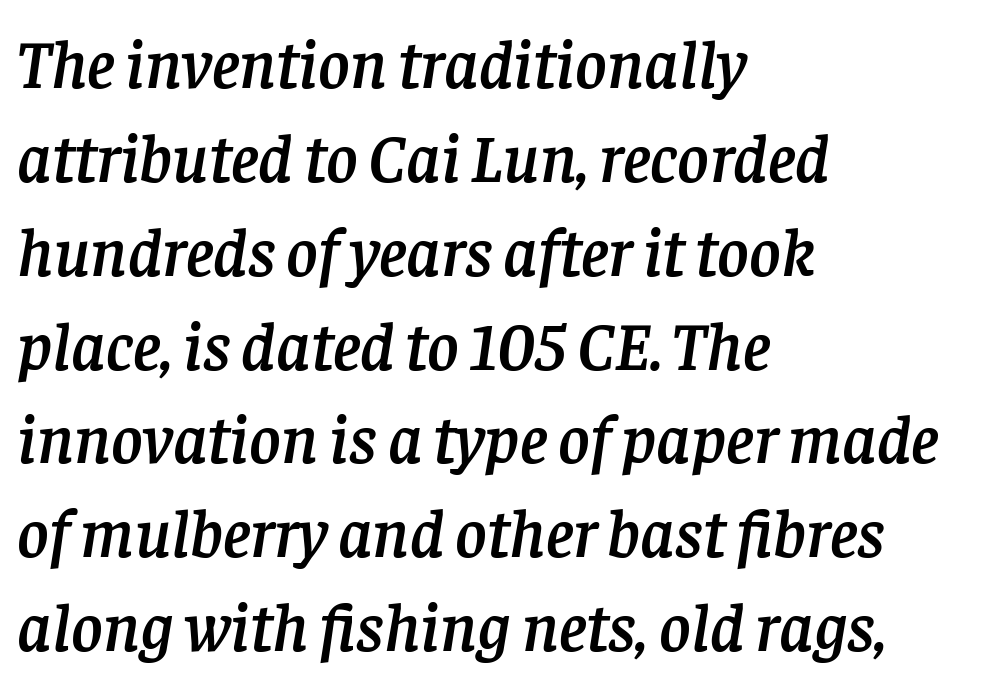
{"serif": "yes", "italic": "yes", "lean": "right", "slant_degrees": 8, "width": "normal", "stroke_contrast": "low", "x_height": "large", "monospaced": "no", "underline": "no", "align": "left", "line_spacing": "normal", "line_spacing_ratio": 1.38, "letter_spacing": "normal", "letter_spacing_em": 0.0, "glyph_px": 68}
